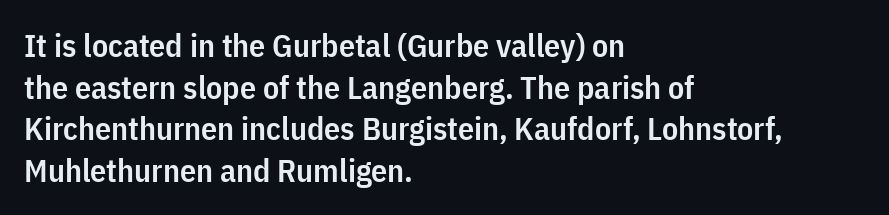
Q: Is the text bold? A: Semi-bold.
Q: Is the text italic (slanted)? A: No, it is upright.
Q: Is the typeface a serif or a sans-serif typeface? A: Sans-serif.
Q: Is the text underlined? A: No.
Q: How is the paragraph aligned? A: Left-aligned.
Q: Is the spacing between letters normal or unusually wide? A: Normal.
Q: Is the spacing between lines tight, normal or loose? A: Normal.
Q: Width (condensed, normal, or wide)? A: Condensed.
Q: Stroke contrast? A: Low.
Q: x-height? A: Medium.
Q: Monospaced? A: No.
